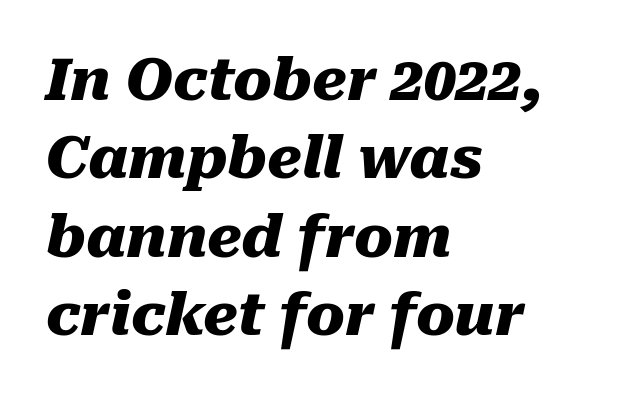
A dark, heavy texture on the line: the type is bold. Characters are canted at an angle relative to the baseline's perpendicular. You could not count columns in this text — the font is proportionally spaced. A student would call this left alignment; a typographer would say flush left, rag right.
